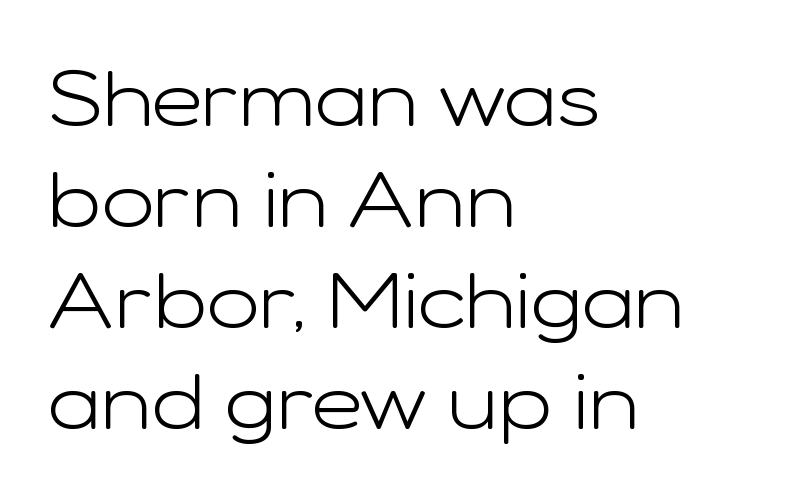
The image shows 79 px light, wide sans-serif type, upright; set left-aligned, normal line spacing (1.28x), normal letter spacing, not underlined; low stroke contrast and a medium x-height.
